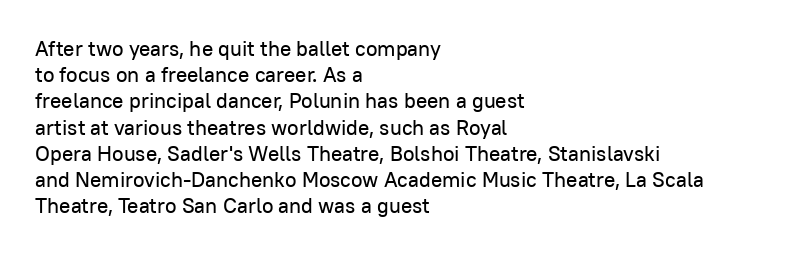
The image shows 21 px text type, upright; set left-aligned, normal line spacing (1.25x), normal letter spacing, not underlined.
